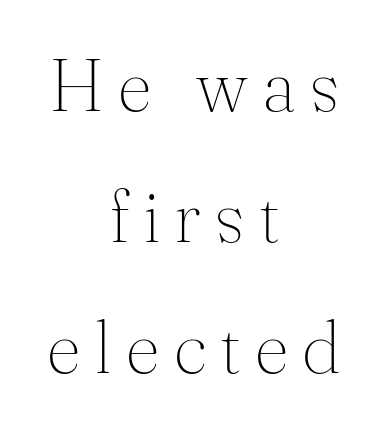
{"serif": "yes", "italic": "no", "bold": "no", "weight": "thin", "width": "normal", "stroke_contrast": "medium", "x_height": "small", "monospaced": "no", "underline": "no", "align": "center", "line_spacing_ratio": 1.75, "glyph_px": 75}
